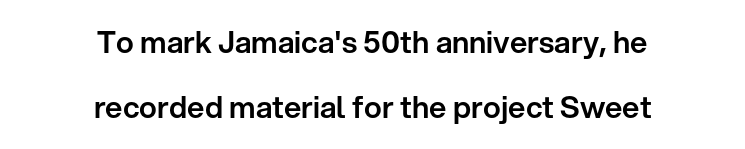
The image shows 30 px sans-serif type, upright; set centered, loose line spacing (2.17x), normal letter spacing, not underlined; low stroke contrast and a medium x-height.
